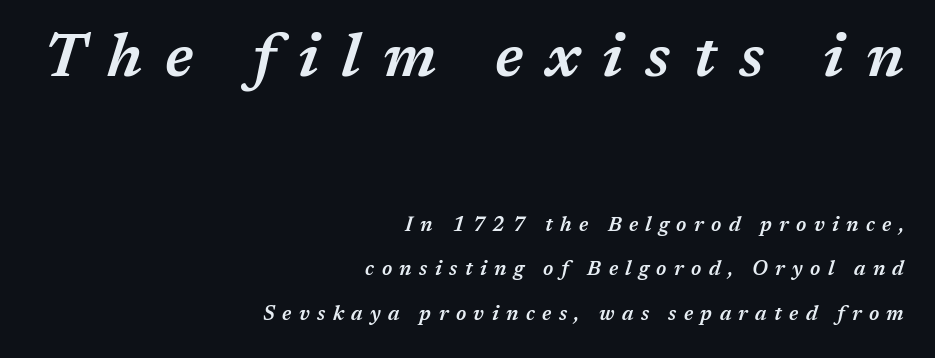
Q: Is the text bold? A: Semi-bold.
Q: Is the text italic (slanted)? A: Yes, it leans right by about 17 degrees.
Q: Is the text underlined? A: No.
Q: How is the paragraph aligned? A: Right-aligned.
Q: Is the spacing between letters normal or unusually wide? A: Unusually wide.
Q: Is the spacing between lines tight, normal or loose? A: Loose.
Q: Which block of text is set in a larger size, the first (top) or the second (bottom)? A: The first (top) one.
Q: Width (condensed, normal, or wide)? A: Normal.
Q: Stroke contrast? A: Medium.
Q: x-height? A: Medium.
Q: Monospaced? A: No.
